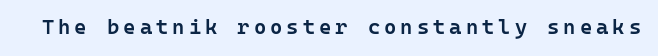
Q: Is the text bold? A: Semi-bold.
Q: Is the text italic (slanted)? A: No, it is upright.
Q: Is the text underlined? A: No.
